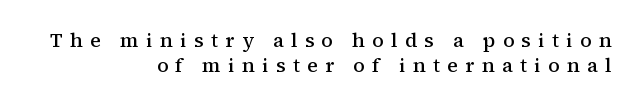
Q: Is the text bold? A: Semi-bold.
Q: Is the text italic (slanted)? A: No, it is upright.
Q: Is the text underlined? A: No.
Q: How is the paragraph aligned? A: Right-aligned.
Q: Is the spacing between letters normal or unusually wide? A: Unusually wide.
